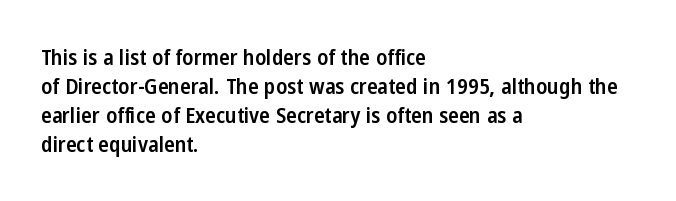
The image shows 22 px text type, upright; set left-aligned, normal line spacing (1.32x), normal letter spacing, not underlined.
